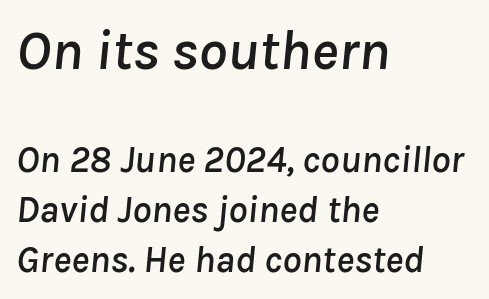
The image shows 57 px text type, italic (leaning right); set left-aligned, normal line spacing (1.32x), normal letter spacing, not underlined; the first (top) block is 1.5x larger; low stroke contrast and a medium x-height.
